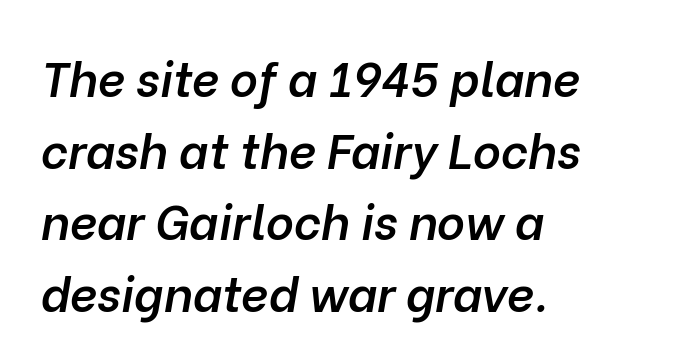
{"italic": "yes", "lean": "right", "slant_degrees": 10, "bold": "semi", "weight": "semibold", "width": "normal", "stroke_contrast": "low", "x_height": "medium", "monospaced": "no", "underline": "no", "align": "left", "line_spacing": "normal", "line_spacing_ratio": 1.49, "letter_spacing": "normal", "letter_spacing_em": 0.0, "glyph_px": 48}
